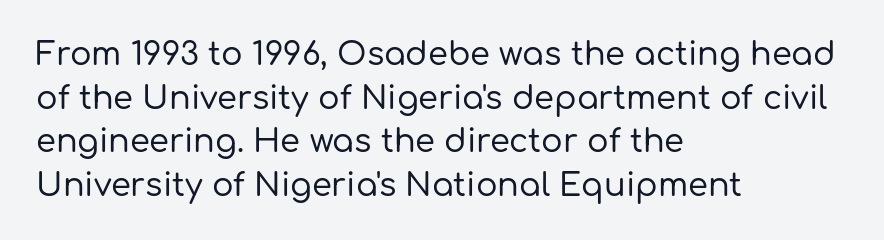
Spacing verdict: proportional, widths tailored to each character. Horizontally, the lines are justified to the leading edge only. The words here are not underlined. Spacing between characters is what you'd get straight out of the box. The lettering holds an erect, upright posture throughout. The face used here is a sans, in the tradition of grotesques and geometrics.
